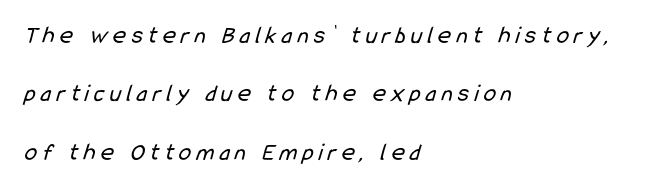
Any mark beneath the type? The region is blank. The font is comparable to plain body text, perhaps lighter. One glance says open: line gaps are wider than usual. Look at the tracking — it's clearly loosened, letters drifting apart. Is the block centered? No — it sits flush against the left margin.
